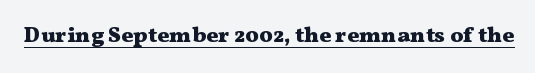
The face used here is rendered with its standard letterfit. These lines were composed using upright roman letters. Strokes here are thick enough to call this a true bold. Is there an underline? Yes — a line sits under the letters.
